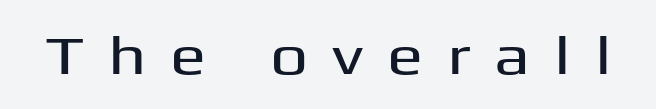
{"serif": "no", "italic": "no", "width": "wide", "stroke_contrast": "medium", "x_height": "medium", "monospaced": "no", "underline": "no", "letter_spacing": "wide", "letter_spacing_em": 0.44, "glyph_px": 54}
